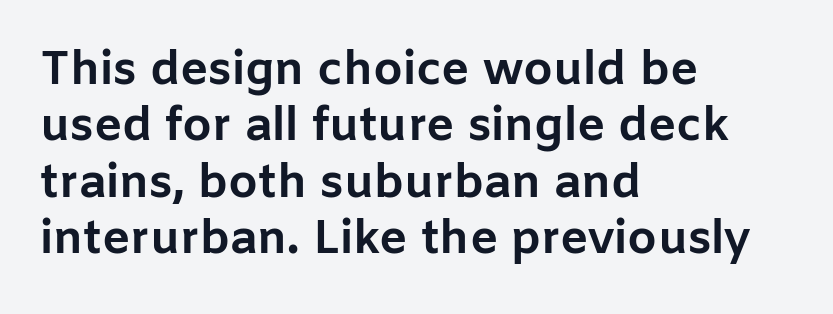
The image shows 47 px bold sans-serif type, upright; set left-aligned, line spacing 1.2x, normal letter spacing, not underlined; low stroke contrast and a medium x-height.
